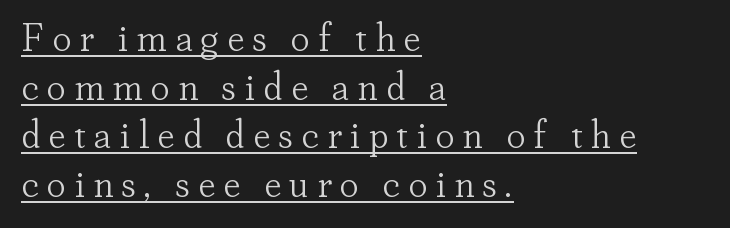
The face looks like a standard text weight, possibly lighter. Upright lettering throughout. The passage shown is typed in a proportional face where columns would drift. Each line starts at the same left margin while the right side varies. Short note: letters widely spaced. The passage shown stacks its lines at a standard gap.
